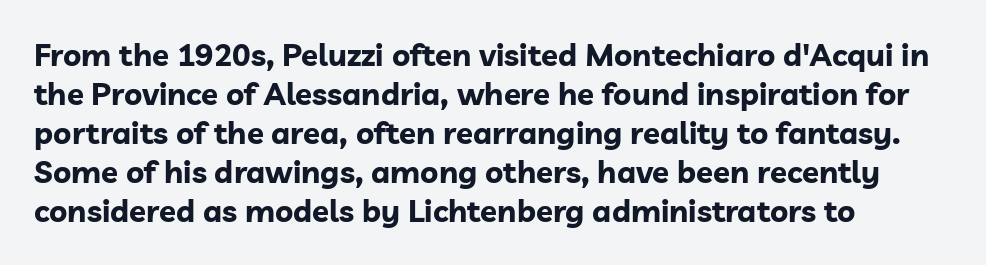
The image shows 31 px bold sans-serif type, upright; set left-aligned, normal line spacing (1.26x), normal letter spacing, not underlined; low stroke contrast and a medium x-height.
